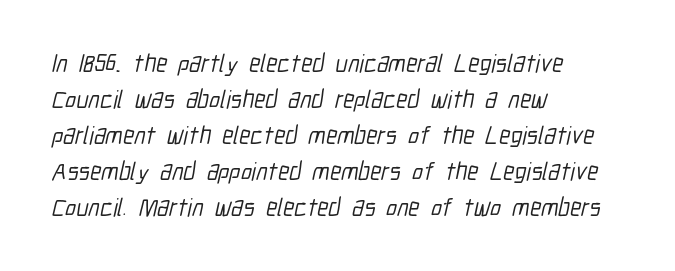
Casual observation: everything's shoved over to the left. In terms of letterspacing, this is plain default setting. The zone under the glyphs is completely vacant. This sample keeps an unexceptional amount of space between lines.
